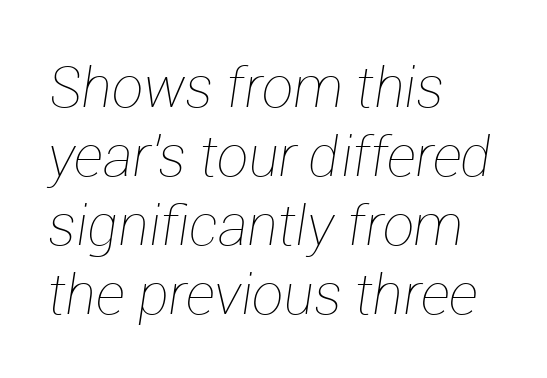
{"italic": "yes", "lean": "right", "slant_degrees": 12, "bold": "no", "weight": "thin", "width": "normal", "stroke_contrast": "low", "x_height": "medium", "monospaced": "no", "underline": "no", "align": "left", "line_spacing_ratio": 1.23, "letter_spacing": "normal", "letter_spacing_em": 0.0, "glyph_px": 56}
